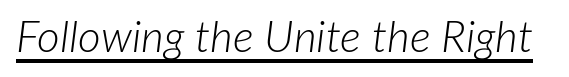
The image shows 44 px light type, italic (leaning right); set normal letter spacing, underlined; low stroke contrast and a medium x-height.
